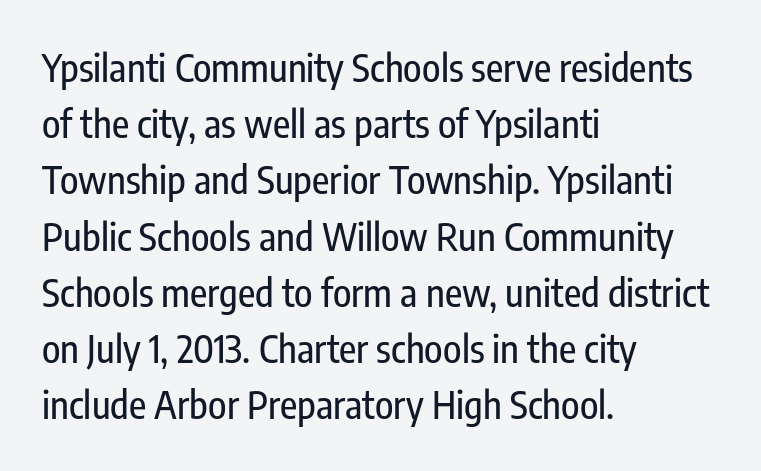
Q: Is the text italic (slanted)? A: No, it is upright.
Q: Is the typeface a serif or a sans-serif typeface? A: Sans-serif.
Q: Is the text underlined? A: No.
Q: How is the paragraph aligned? A: Left-aligned.
Q: Is the spacing between letters normal or unusually wide? A: Normal.
Q: Is the spacing between lines tight, normal or loose? A: Normal.
Q: Width (condensed, normal, or wide)? A: Condensed.
Q: Stroke contrast? A: Low.
Q: x-height? A: Medium.
Q: Monospaced? A: No.
